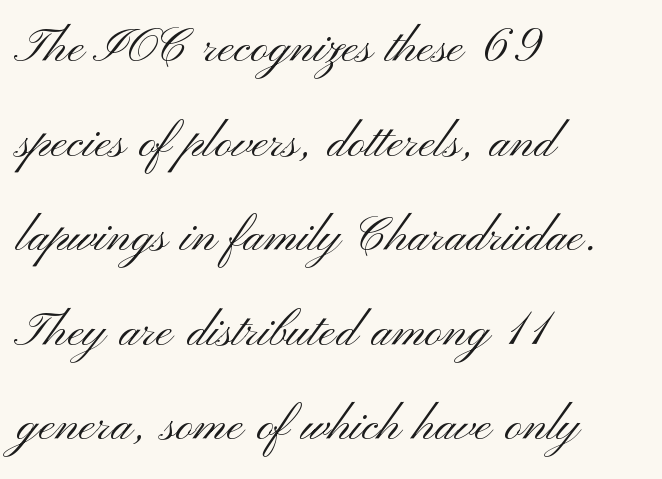
Q: Is the text bold? A: No.
Q: Is the text italic (slanted)? A: Yes.
Q: Is the typeface a serif or a sans-serif typeface? A: Sans-serif.
Q: Is the text underlined? A: No.
Q: How is the paragraph aligned? A: Left-aligned.
Q: Is the spacing between letters normal or unusually wide? A: Normal.
Q: Is the spacing between lines tight, normal or loose? A: Normal.
Q: Width (condensed, normal, or wide)? A: Wide.
Q: Stroke contrast? A: Medium.
Q: x-height? A: Small.
Q: Monospaced? A: No.
